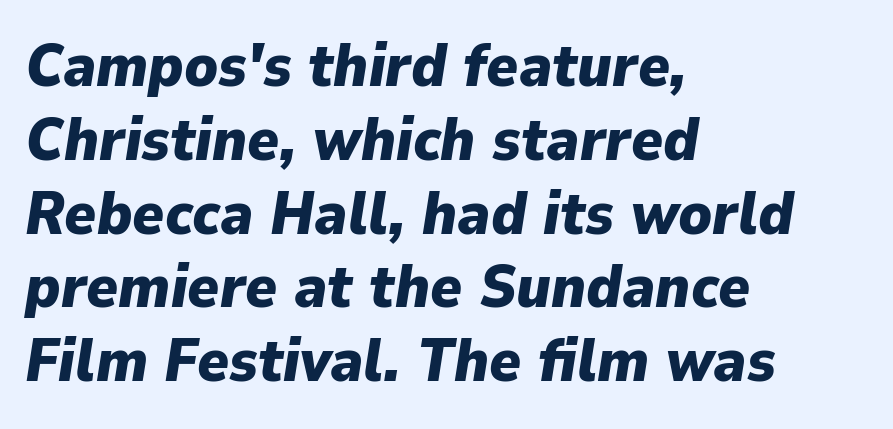
When letters slant like this, we call the style italic. In terms of weight, the rendering is a true, heavy bold. Spacing verdict: proportional, widths tailored to each character. Tracking value appears to be zero — textbook default spacing. Underlining? Definitely not there. Each line starts at the same left margin while the right side varies.
